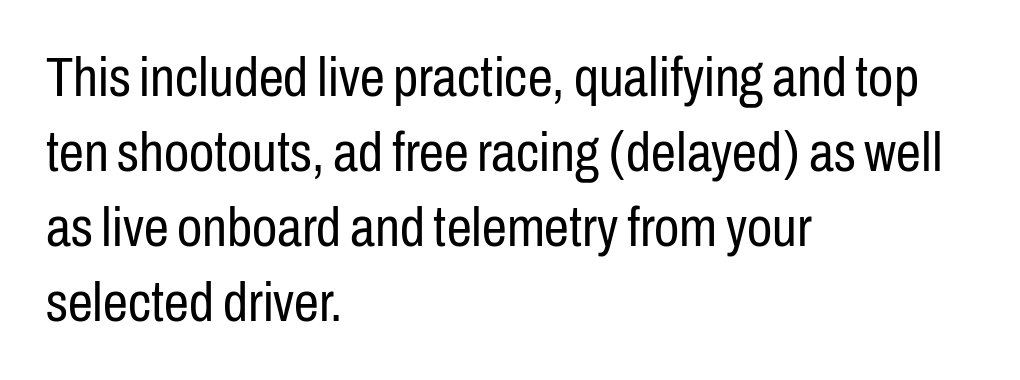
Q: Is the text bold? A: No.
Q: Is the text italic (slanted)? A: No, it is upright.
Q: Is the typeface a serif or a sans-serif typeface? A: Sans-serif.
Q: Is the text underlined? A: No.
Q: How is the paragraph aligned? A: Left-aligned.
Q: Is the spacing between letters normal or unusually wide? A: Normal.
Q: Is the spacing between lines tight, normal or loose? A: Normal.
Q: Width (condensed, normal, or wide)? A: Condensed.
Q: Stroke contrast? A: Low.
Q: x-height? A: Medium.
Q: Monospaced? A: No.
